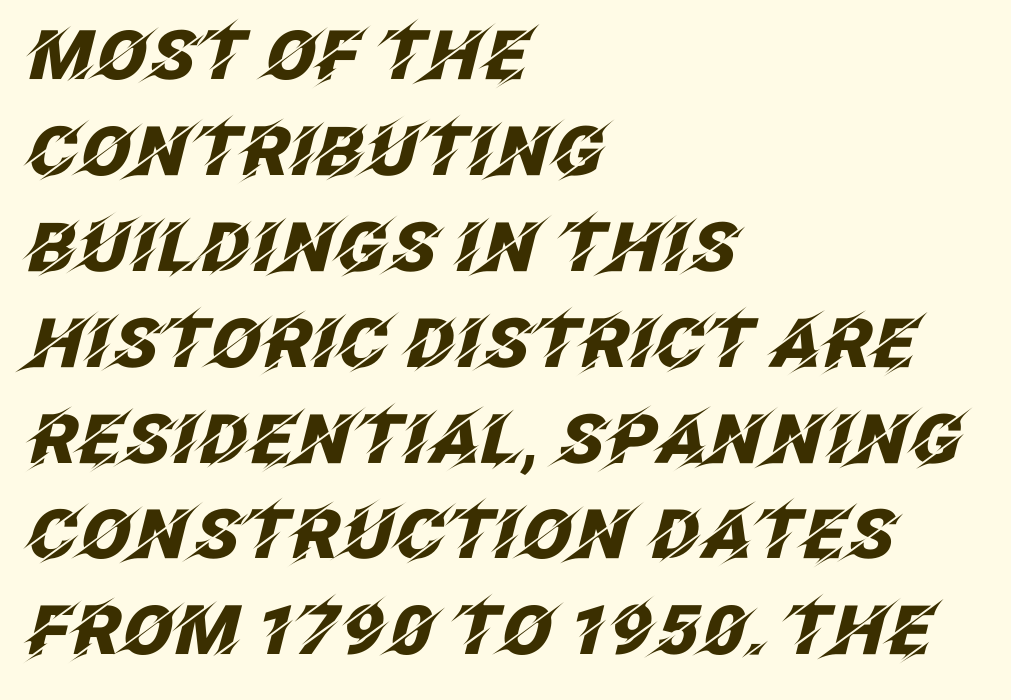
Glyph-to-glyph distance matches everyday printed text. The axis of the letterforms is tilted away from vertical. This block has exactly the height ordinary leading produces. Underlining? Definitely not there.
